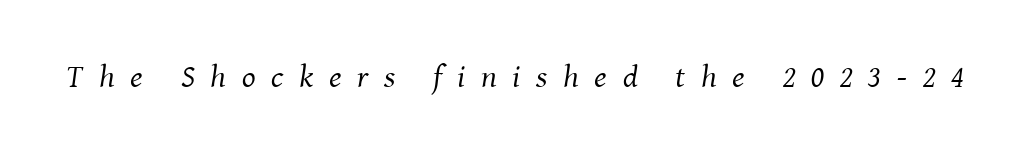
Q: Is the text bold? A: No.
Q: Is the text italic (slanted)? A: Yes, it leans right by about 8 degrees.
Q: Is the typeface a serif or a sans-serif typeface? A: Serif.
Q: Is the text underlined? A: No.
Q: Is the spacing between letters normal or unusually wide? A: Unusually wide.
Q: Width (condensed, normal, or wide)? A: Normal.
Q: Stroke contrast? A: Medium.
Q: x-height? A: Medium.
Q: Monospaced? A: No.
